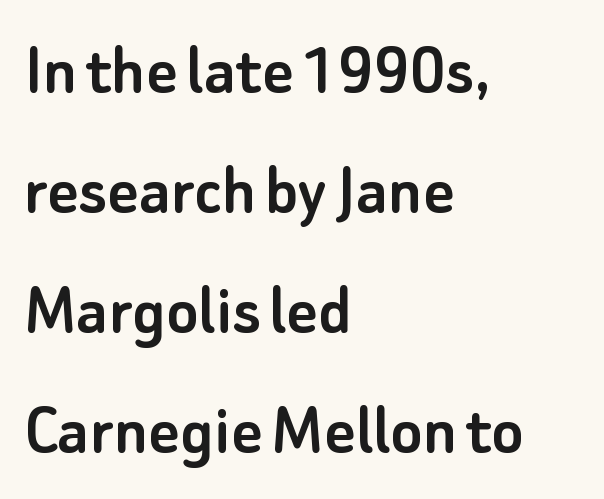
{"serif": "no", "italic": "no", "width": "normal", "stroke_contrast": "low", "x_height": "small", "monospaced": "no", "underline": "no", "align": "left", "line_spacing": "normal", "line_spacing_ratio": 1.6, "letter_spacing": "normal", "letter_spacing_em": 0.0, "glyph_px": 75}
